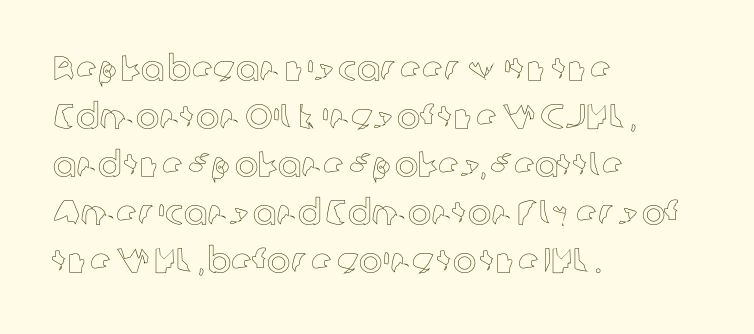
{"italic": "no", "width": "normal", "x_height": "medium", "monospaced": "no", "underline": "no", "align": "left", "line_spacing": "normal", "line_spacing_ratio": 1.37, "letter_spacing": "normal", "letter_spacing_em": 0.0, "glyph_px": 35}
